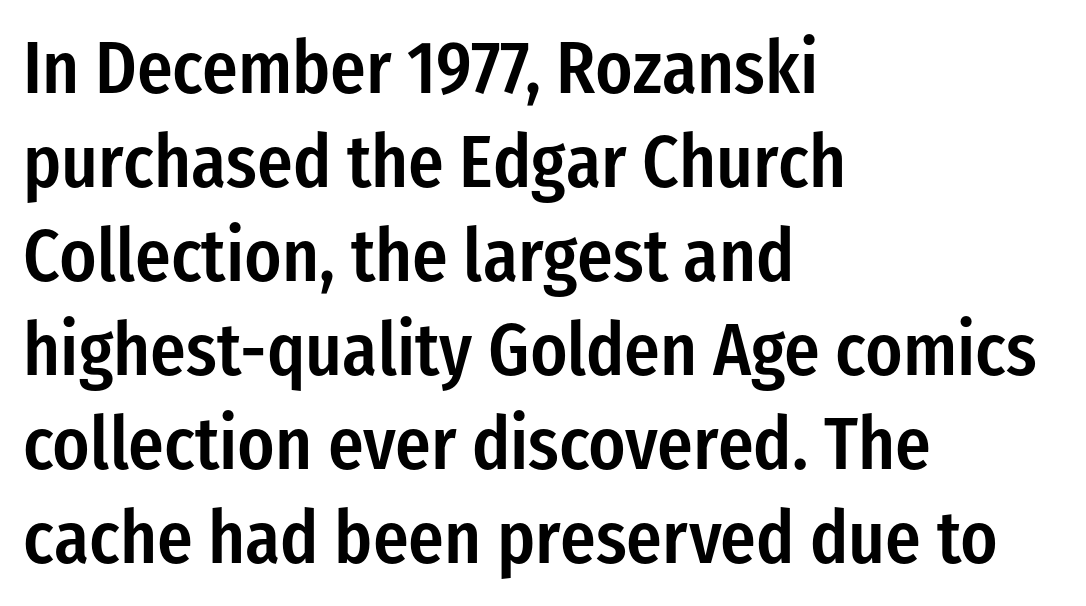
The font is running at a semibold setting, under full bold. A typesetter would call this leading conventional body-copy spacing. No extra tracking has been applied to these lines. Does the copy run flush right? No — it runs flush left.
